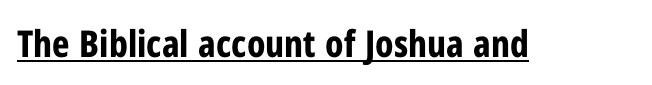
The image shows 37 px bold, condensed sans-serif type, upright; set normal letter spacing, underlined; low stroke contrast and a medium x-height.
